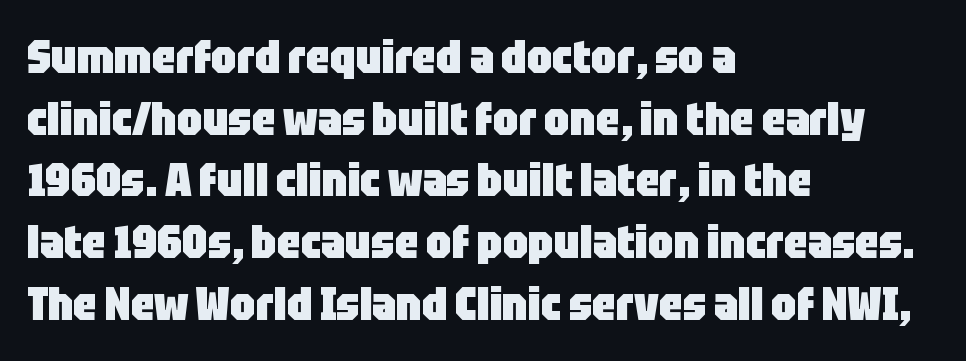
Q: Is the text bold? A: Yes.
Q: Is the text italic (slanted)? A: No, it is upright.
Q: Is the typeface a serif or a sans-serif typeface? A: Sans-serif.
Q: Is the text underlined? A: No.
Q: How is the paragraph aligned? A: Left-aligned.
Q: Is the spacing between letters normal or unusually wide? A: Normal.
Q: Is the spacing between lines tight, normal or loose? A: Normal.
Q: Width (condensed, normal, or wide)? A: Condensed.
Q: Stroke contrast? A: Low.
Q: x-height? A: Large.
Q: Monospaced? A: No.
